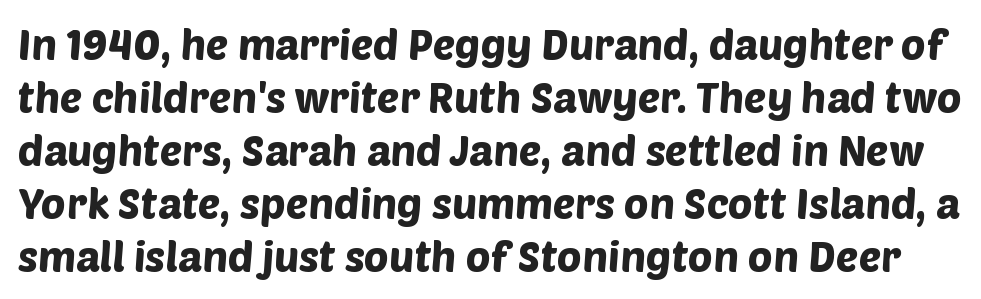
{"serif": "no", "width": "normal", "stroke_contrast": "low", "x_height": "large", "monospaced": "no", "underline": "no", "line_spacing": "normal", "line_spacing_ratio": 1.26, "letter_spacing": "normal", "letter_spacing_em": 0.0, "glyph_px": 42}
